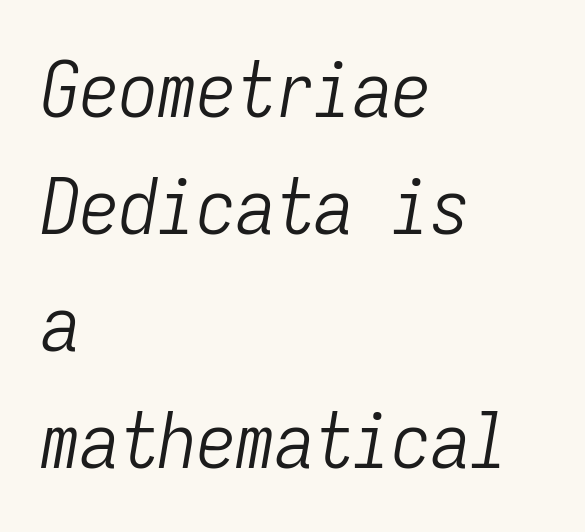
The line texture is even and compact thanks to regular tracking. Here the designer chose a console-style face with uniform glyph widths. Short and long lines alike share a common starting point at left. In terms of posture, this sample is oblique. Leading matches the norm, producing a regular column.
